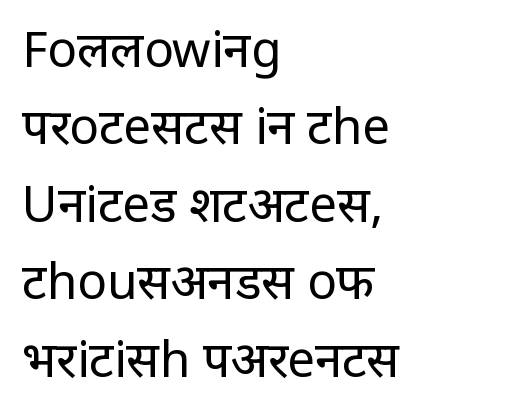
Is the letter spacing exaggerated? No — it looks like the ordinary default. Vertical spacing — default. Short and long lines alike share a common starting point at left. Compared with a typical body face, this is equally light or lighter still.
